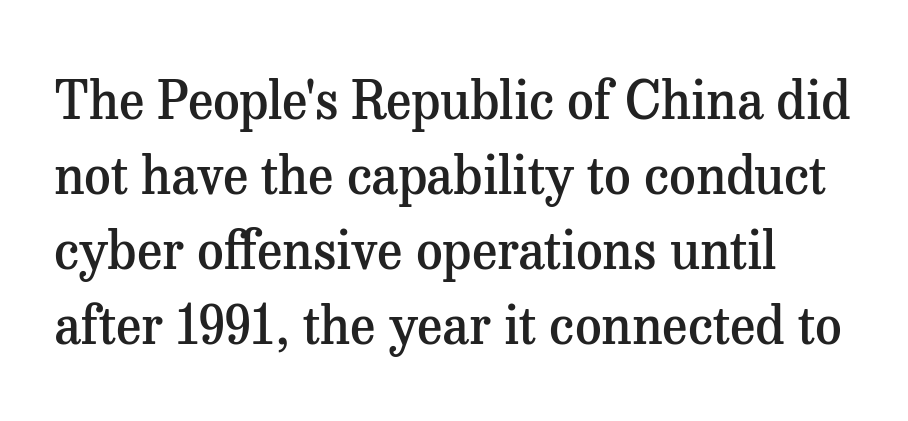
Q: Is the text bold? A: Semi-bold.
Q: Is the text italic (slanted)? A: No, it is upright.
Q: Is the typeface a serif or a sans-serif typeface? A: Serif.
Q: Is the text underlined? A: No.
Q: Is the spacing between letters normal or unusually wide? A: Normal.
Q: Is the spacing between lines tight, normal or loose? A: Normal.
Q: Width (condensed, normal, or wide)? A: Normal.
Q: Stroke contrast? A: Medium.
Q: x-height? A: Medium.
Q: Monospaced? A: No.
